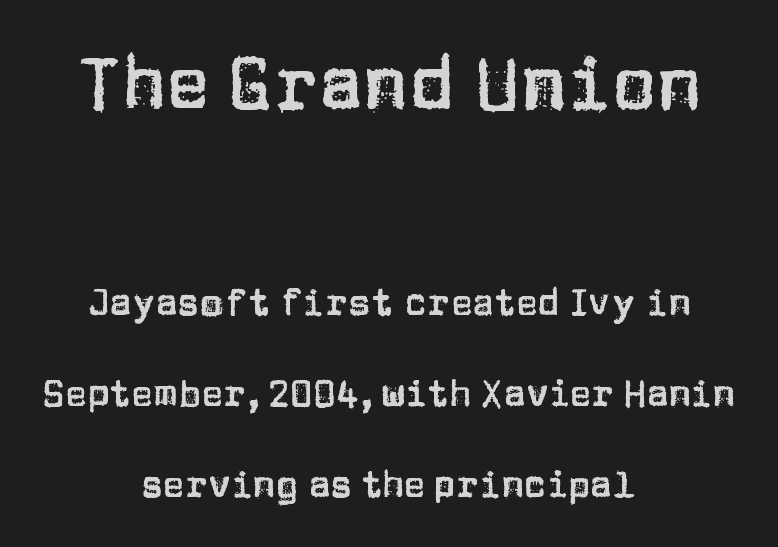
Q: Is the text italic (slanted)? A: No, it is upright.
Q: Is the typeface a serif or a sans-serif typeface? A: Sans-serif.
Q: Is the text underlined? A: No.
Q: How is the paragraph aligned? A: Centered.
Q: Is the spacing between letters normal or unusually wide? A: Normal.
Q: Is the spacing between lines tight, normal or loose? A: Loose.
Q: Which block of text is set in a larger size, the first (top) or the second (bottom)? A: The first (top) one.
Q: Width (condensed, normal, or wide)? A: Normal.
Q: Stroke contrast? A: Low.
Q: x-height? A: Large.
Q: Monospaced? A: No.
